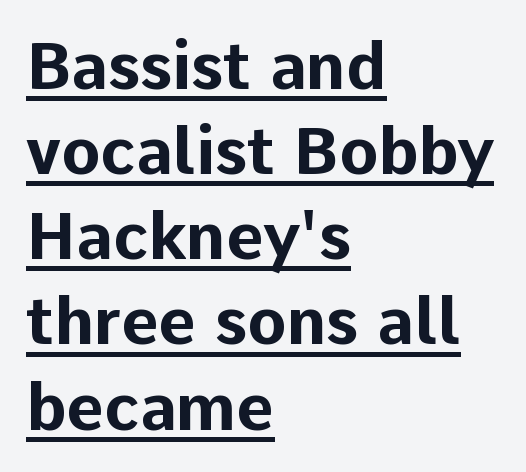
The image shows 65 px bold sans-serif type, upright; set left-aligned, normal line spacing (1.31x), normal letter spacing, underlined; low stroke contrast and a medium x-height.
